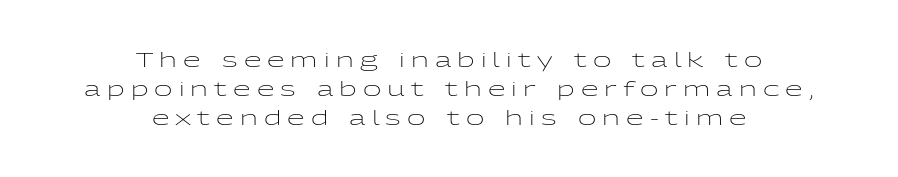
The paragraph shown floats in the horizontal middle. Someone cranked the tracking dial way up on this one. Caption: face not bold, strokes unweighted. Descender tails drop into unmarked territory.
